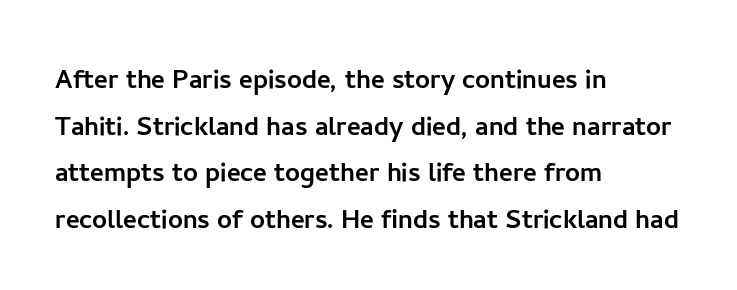
The zone under the glyphs is completely vacant. You could not count columns in this text — the font is proportionally spaced. Compared with typical paragraphs, the rows here are spaced about the same. This is roman type, the default non-slanted kind.
